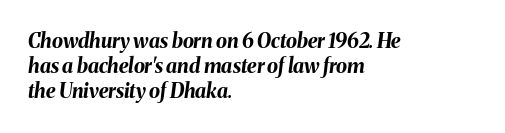
{"italic": "yes", "lean": "right", "slant_degrees": 8, "bold": "yes", "underline": "no", "align": "left", "line_spacing": "normal", "line_spacing_ratio": 1.26, "letter_spacing": "normal", "letter_spacing_em": 0.0, "glyph_px": 20}
